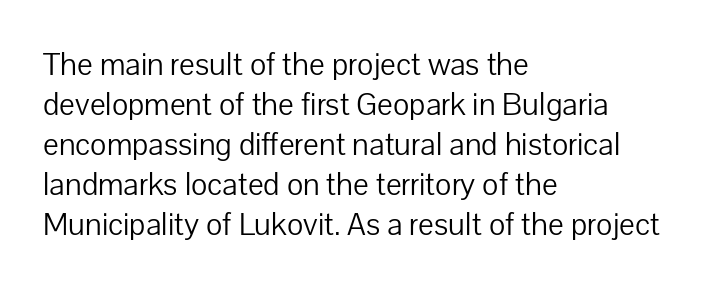
{"serif": "no", "italic": "no", "bold": "no", "weight": "light", "width": "normal", "stroke_contrast": "low", "x_height": "medium", "monospaced": "no", "underline": "no", "align": "left", "line_spacing_ratio": 1.21, "letter_spacing": "normal", "letter_spacing_em": 0.0, "glyph_px": 33}
